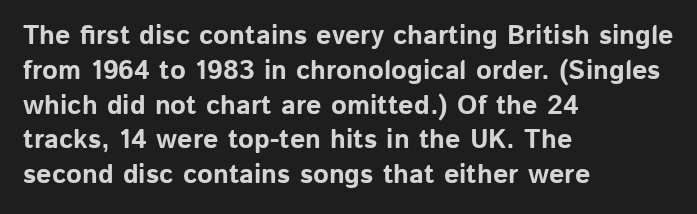
The words here are not underlined. Style check: upright. Typesetter's note: full bold, strokes at maximum text heaviness. Left-aligned paragraph, ragged on the right. One glance says typical: line gaps are just what's usual. Look at the tracking — it's just the regular setting, nothing added.
